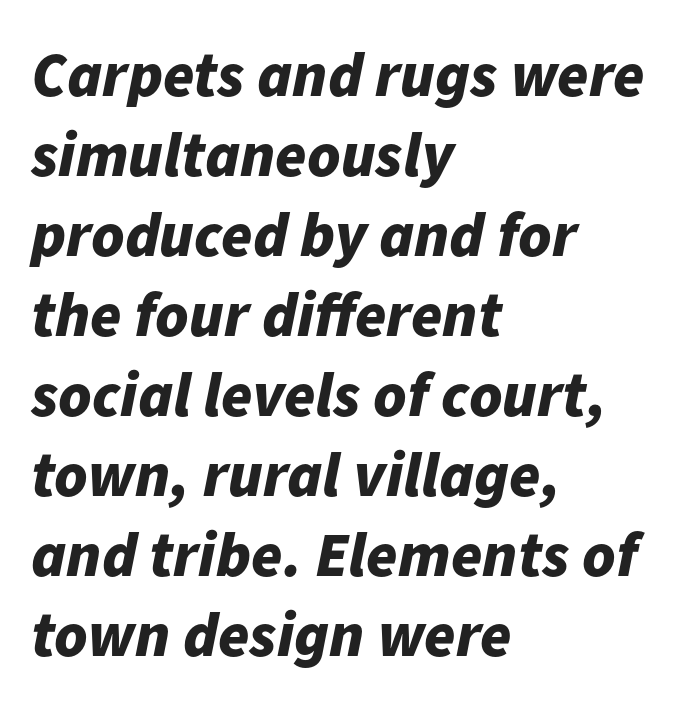
{"italic": "yes", "lean": "right", "slant_degrees": 11, "bold": "yes", "weight": "bold", "width": "normal", "stroke_contrast": "low", "x_height": "medium", "monospaced": "no", "underline": "no", "align": "left", "line_spacing": "normal", "line_spacing_ratio": 1.27, "letter_spacing": "normal", "letter_spacing_em": 0.0, "glyph_px": 63}
